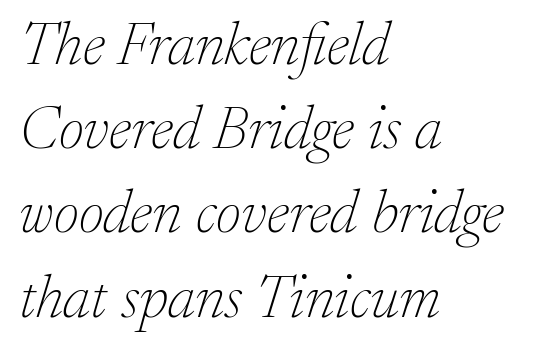
The image shows 61 px thin serif type, italic (leaning right); set left-aligned, normal line spacing (1.38x), normal letter spacing, not underlined; low stroke contrast and a medium x-height.
